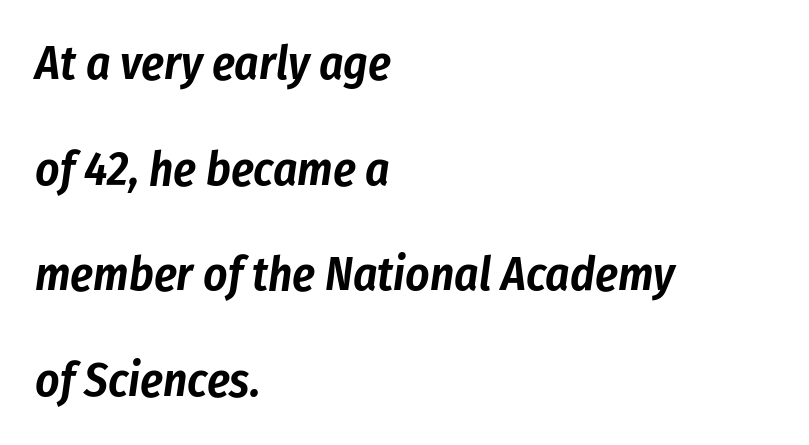
This sample is left-justified, so line endings fall wherever the words run out. The space between consecutive lines is lavish. Proportional: the letters do not fall into vertical columns. Tracking value appears to be zero — textbook default spacing.
